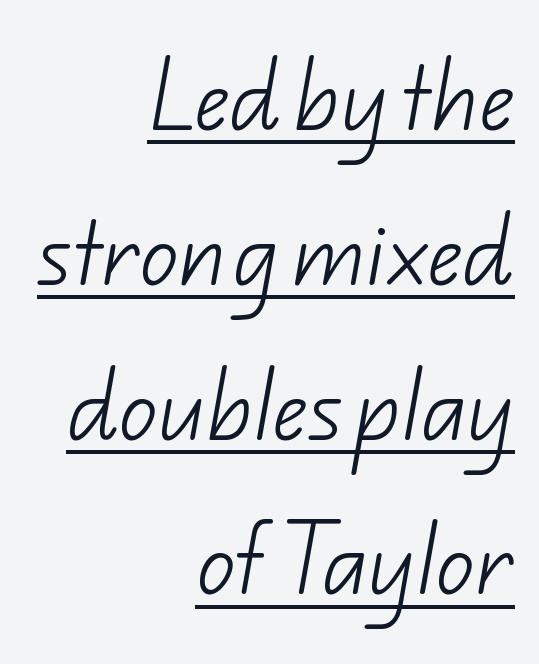
The image shows 77 px light sans-serif type; set right-aligned, loose line spacing (2.01x), normal letter spacing, underlined; low stroke contrast and a small x-height.
